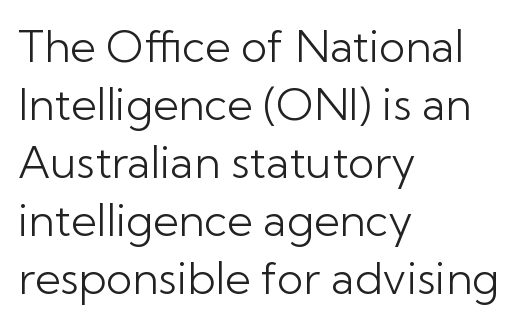
{"serif": "no", "italic": "no", "bold": "no", "weight": "light", "width": "normal", "stroke_contrast": "low", "x_height": "medium", "monospaced": "no", "underline": "no", "align": "left", "line_spacing": "normal", "line_spacing_ratio": 1.32, "letter_spacing": "normal", "letter_spacing_em": 0.0, "glyph_px": 44}
